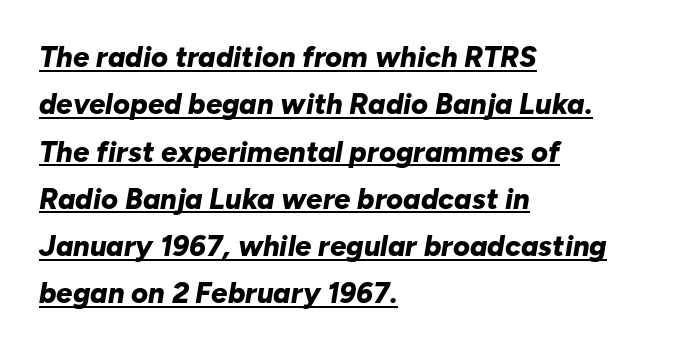
{"italic": "yes", "lean": "right", "slant_degrees": 10, "bold": "yes", "weight": "bold", "width": "normal", "stroke_contrast": "low", "x_height": "medium", "monospaced": "no", "underline": "yes", "align": "left", "line_spacing": "normal", "line_spacing_ratio": 1.63, "letter_spacing": "normal", "letter_spacing_em": 0.0, "glyph_px": 29}
